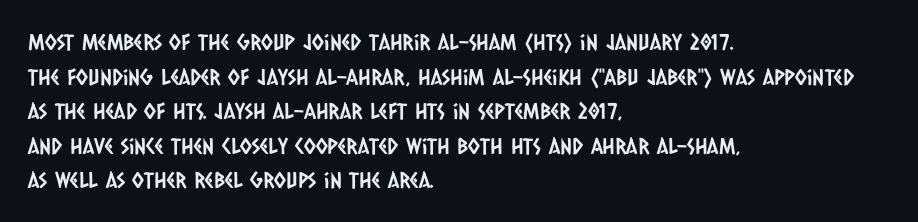
Q: Is the text underlined? A: No.
Q: How is the paragraph aligned? A: Left-aligned.
Q: Is the spacing between letters normal or unusually wide? A: Normal.
Q: Is the spacing between lines tight, normal or loose? A: Normal.
